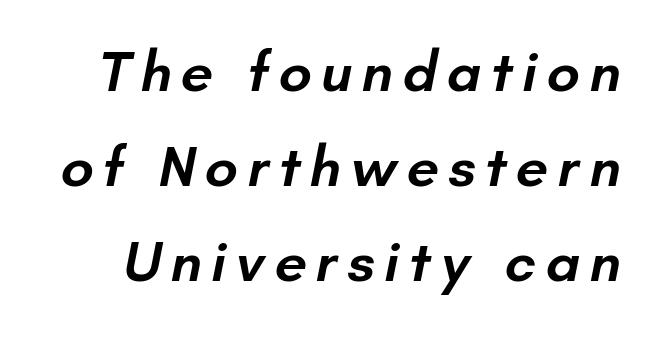
Q: Is the text bold? A: Semi-bold.
Q: Is the typeface a serif or a sans-serif typeface? A: Sans-serif.
Q: Is the text underlined? A: No.
Q: Is the spacing between lines tight, normal or loose? A: Normal.
Q: Width (condensed, normal, or wide)? A: Normal.
Q: Stroke contrast? A: Low.
Q: x-height? A: Small.
Q: Monospaced? A: No.
